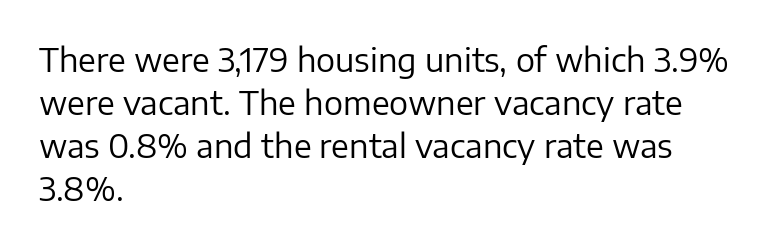
The image shows 32 px regular-weight sans-serif type, upright; set left-aligned, normal line spacing (1.34x), normal letter spacing, not underlined; low stroke contrast and a medium x-height.
